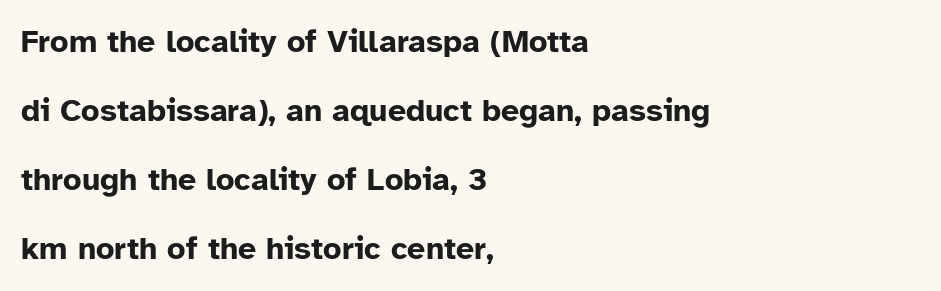
{"serif": "no", "italic": "no", "bold": "yes", "weight": "bold", "width": "normal", "stroke_contrast": "low", "x_height": "medium", "monospaced": "no", "underline": "no", "align": "left", "line_spacing": "loose", "line_spacing_ratio": 2.16, "letter_spacing": "normal", "letter_spacing_em": 0.0, "glyph_px": 32}
